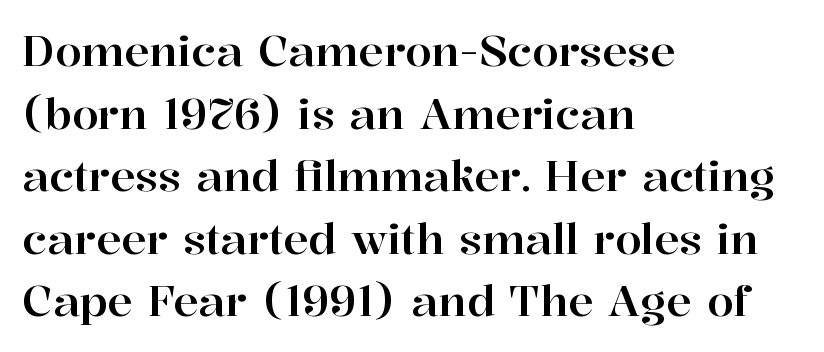
The image shows 42 px serif type, upright; set left-aligned, normal line spacing (1.49x), normal letter spacing, not underlined; high stroke contrast and a medium x-height.
